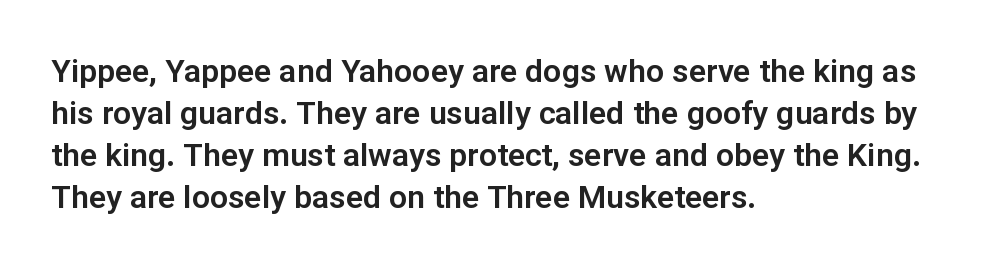
{"serif": "no", "italic": "no", "width": "normal", "stroke_contrast": "low", "x_height": "medium", "monospaced": "no", "underline": "no", "align": "left", "line_spacing": "normal", "line_spacing_ratio": 1.31, "letter_spacing": "normal", "letter_spacing_em": 0.0, "glyph_px": 32}
